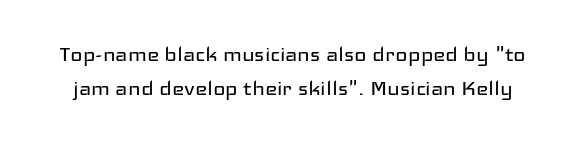
The space beneath each line is pristine and unruled. The cut favours lightness, reaching ordinary text weight at its darkest. These lines were composed using upright roman letters. Horizontal bands of white between lines are of average thickness. The letters sit at their default tracking, neither squeezed nor spread.
